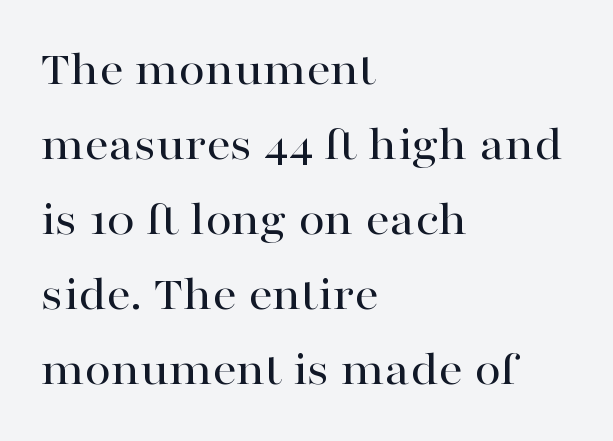
The image shows 48 px wide serif type, upright; set left-aligned, normal line spacing (1.56x), normal letter spacing, not underlined; high stroke contrast and a medium x-height.
